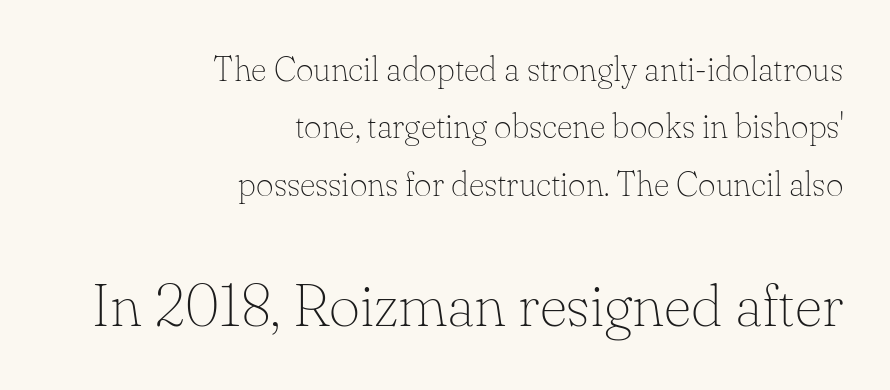
The image shows 60 px thin serif type, upright; set right-aligned, normal line spacing (1.69x), normal letter spacing, not underlined; the second (bottom) block is 1.76x larger; low stroke contrast and a small x-height.
